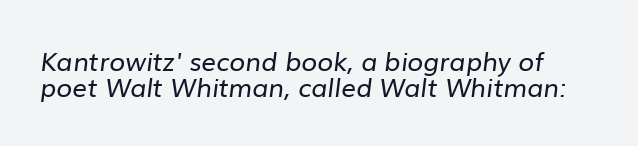
Students, note that the glyphs here touch the page at normal intervals. The weight tops out at a normal text grade. Lines of text with bare space underneath. If you measured baseline to baseline, you'd find a short distance.
